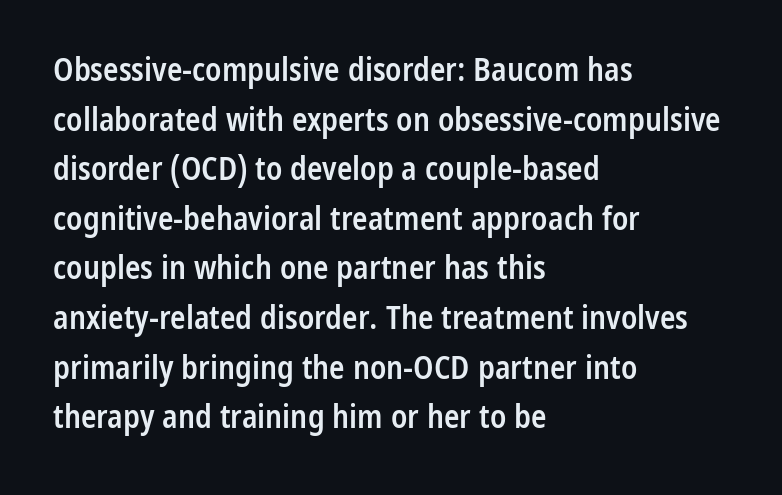
{"serif": "no", "italic": "no", "bold": "semi", "weight": "semibold", "width": "condensed", "stroke_contrast": "low", "x_height": "medium", "monospaced": "no", "underline": "no", "align": "left", "line_spacing": "normal", "line_spacing_ratio": 1.55, "letter_spacing": "normal", "letter_spacing_em": 0.0, "glyph_px": 32}
